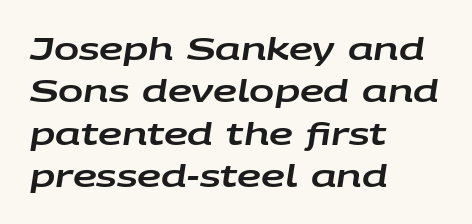
Q: Is the text italic (slanted)? A: Yes, it leans right by about 9 degrees.
Q: Is the text underlined? A: No.
Q: How is the paragraph aligned? A: Left-aligned.
Q: Is the spacing between letters normal or unusually wide? A: Normal.
Q: Is the spacing between lines tight, normal or loose? A: Normal.
Q: Width (condensed, normal, or wide)? A: Wide.
Q: Stroke contrast? A: Low.
Q: x-height? A: Large.
Q: Monospaced? A: No.
